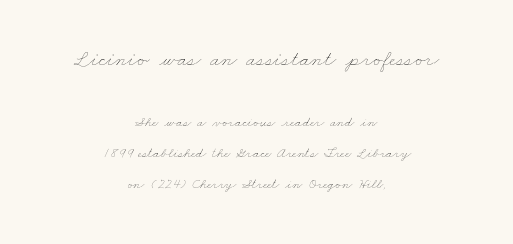
{"bold": "no", "underline": "no", "align": "center", "line_spacing": "loose", "line_spacing_ratio": 2.21, "letter_spacing": "normal", "letter_spacing_em": 0.0, "larger_block": "first", "size_ratio": 1.57, "glyph_px": 22}
